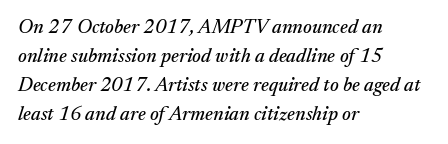
{"italic": "yes", "lean": "right", "slant_degrees": 17, "underline": "no", "align": "left", "line_spacing": "normal", "line_spacing_ratio": 1.45, "letter_spacing": "normal", "letter_spacing_em": 0.0, "glyph_px": 20}
